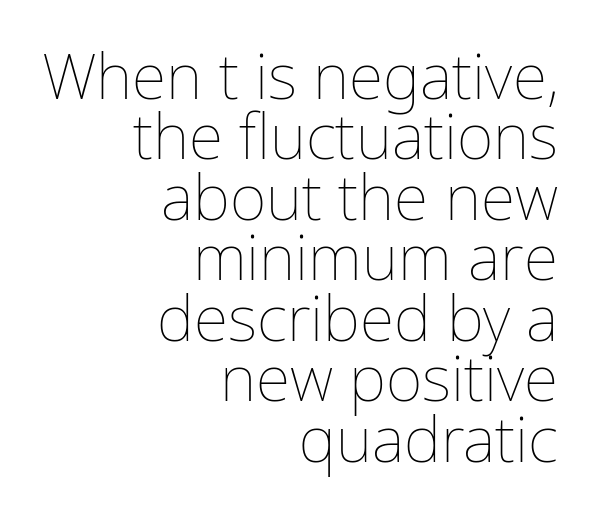
Interline gaps are noticeably narrow in this sample. The face looks like a standard text weight, possibly lighter. The rendering anchors every line to the right-hand side. Character widths vary here, with narrow letters taking less room than wide ones. In terms of posture, this sample is upright. Type without underlining.
